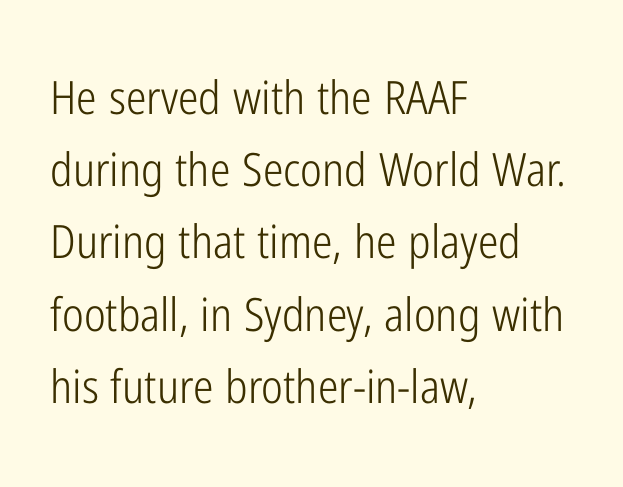
The lines are quadded left. Honestly, there is no underline to notice here at all. Serifs: no, the terminals of the letterforms are clean. The letterforms sit shoulder to shoulder at normal distance.
